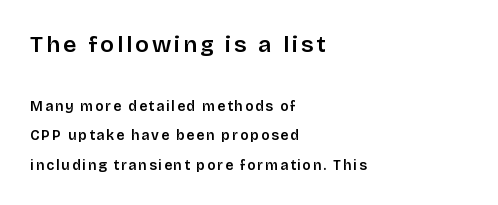
The image shows 23 px text type, upright; set left-aligned, loose line spacing (2.11x), not underlined; the first (top) block is 1.64x larger.
